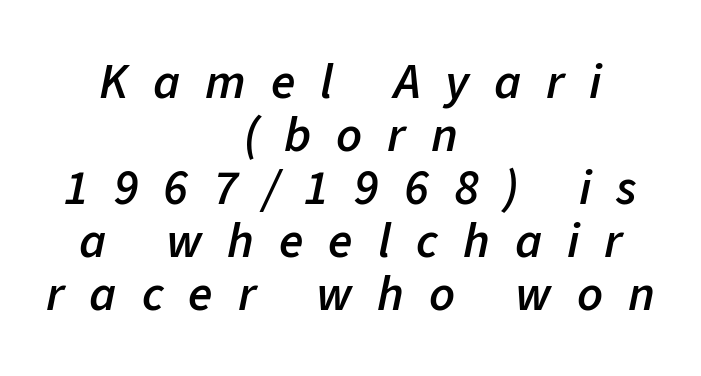
I'd describe the lettering as semibold — firm but not a full bold. Does the copy run flush right? No — it is centered line by line. Baseline-to-baseline distance is barely more than the letter height. Proportional: the letters do not fall into vertical columns. Quick note: underline off. The whole block is typeset with a tilt.
